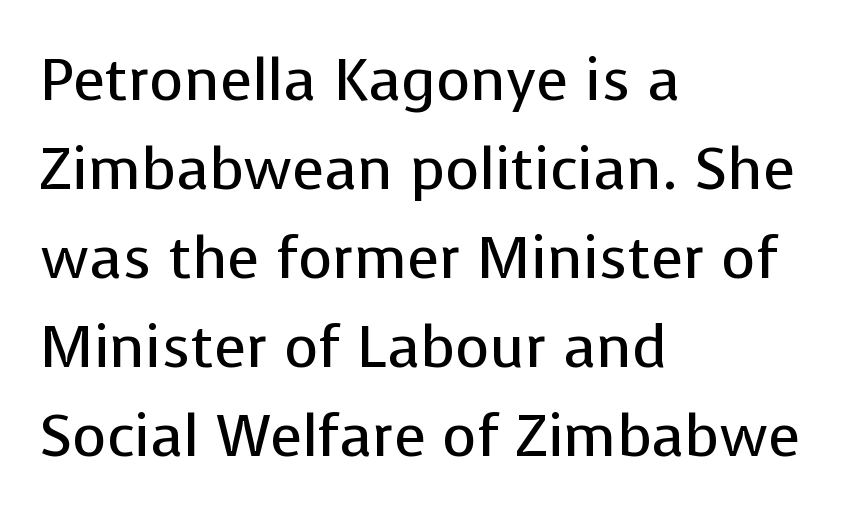
The image shows 59 px regular-weight sans-serif type, upright; set left-aligned, normal line spacing (1.51x), normal letter spacing, not underlined; low stroke contrast and a medium x-height.
